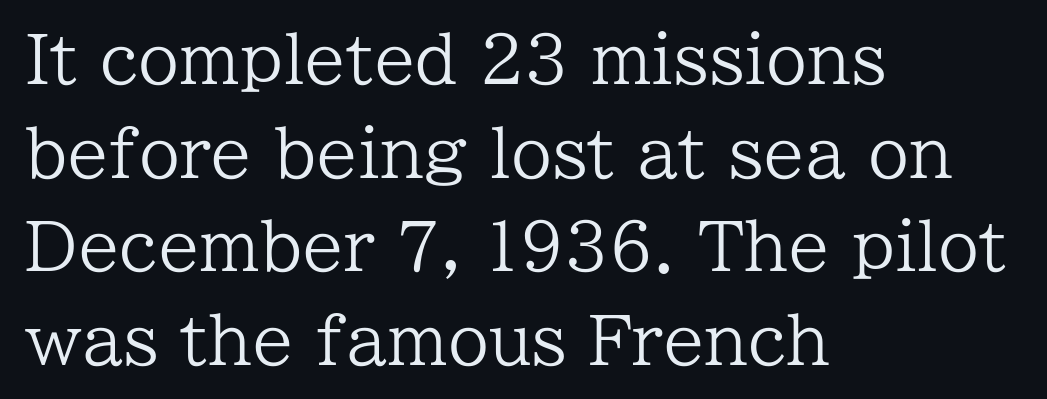
Serifs: yes, visible at the terminals of the letterforms. Is there much room between lines? A standard amount, neither cramped nor airy. Each line starts at the same left margin while the right side varies. Characters remain perfectly vertical along every line.
